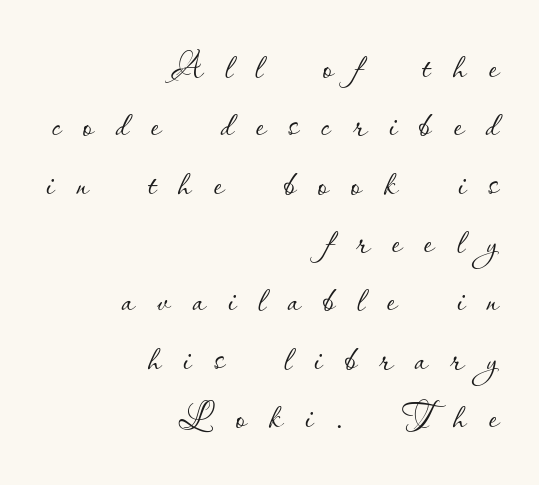
The image shows 49 px thin type; set right-aligned, line spacing 1.19x, unusually wide letter spacing (+0.45 em), not underlined; low stroke contrast and a small x-height.
